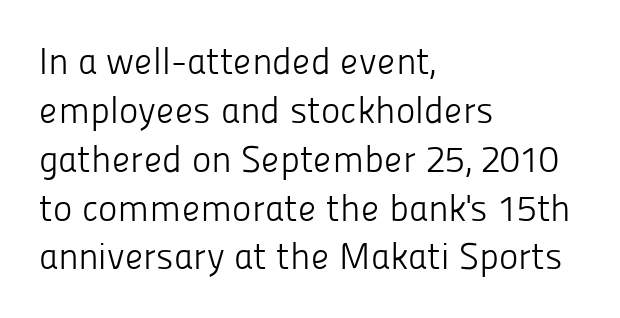
Q: Is the text bold? A: No.
Q: Is the text italic (slanted)? A: No, it is upright.
Q: Is the typeface a serif or a sans-serif typeface? A: Sans-serif.
Q: Is the text underlined? A: No.
Q: How is the paragraph aligned? A: Left-aligned.
Q: Is the spacing between letters normal or unusually wide? A: Normal.
Q: Is the spacing between lines tight, normal or loose? A: Normal.
Q: Width (condensed, normal, or wide)? A: Normal.
Q: Stroke contrast? A: Low.
Q: x-height? A: Medium.
Q: Monospaced? A: No.
